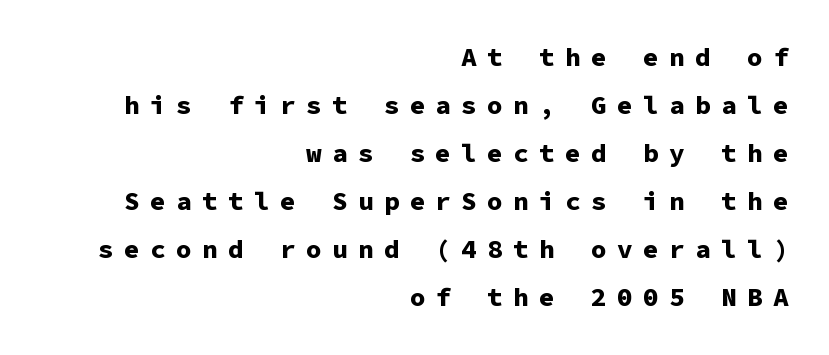
Q: Is the text bold? A: Yes.
Q: Is the text italic (slanted)? A: No, it is upright.
Q: Is the text underlined? A: No.
Q: How is the paragraph aligned? A: Right-aligned.
Q: Is the spacing between letters normal or unusually wide? A: Unusually wide.
